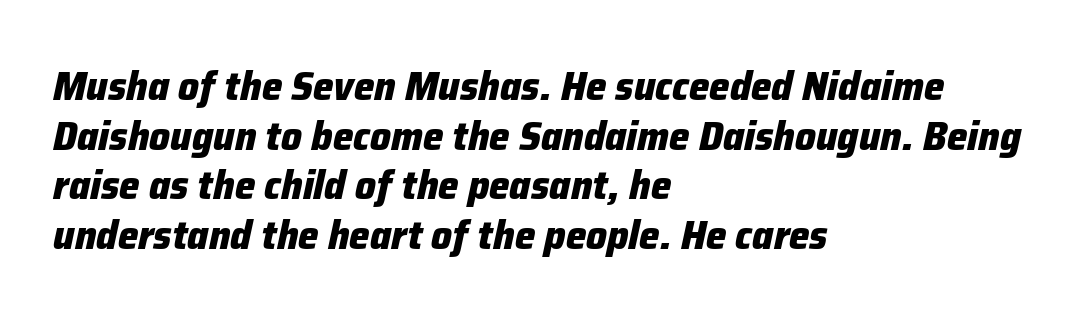
Honestly, there is no underline to notice here at all. Line beginnings align vertically; line endings do not. The text carries the slant typical of an italic or oblique font. The passage shown has conventional tracking throughout.
